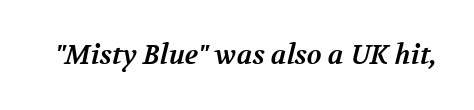
{"bold": "yes", "underline": "no", "letter_spacing": "normal", "letter_spacing_em": 0.0, "glyph_px": 27}
